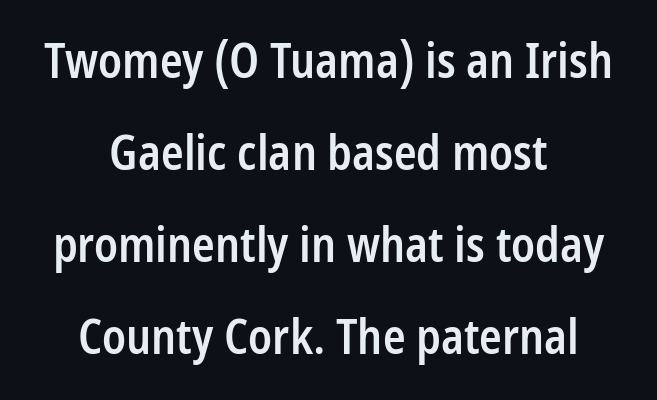
{"serif": "no", "italic": "no", "bold": "semi", "weight": "semibold", "width": "condensed", "stroke_contrast": "low", "x_height": "medium", "monospaced": "no", "underline": "no", "align": "center", "line_spacing": "loose", "line_spacing_ratio": 1.96, "letter_spacing": "normal", "letter_spacing_em": 0.0, "glyph_px": 47}
